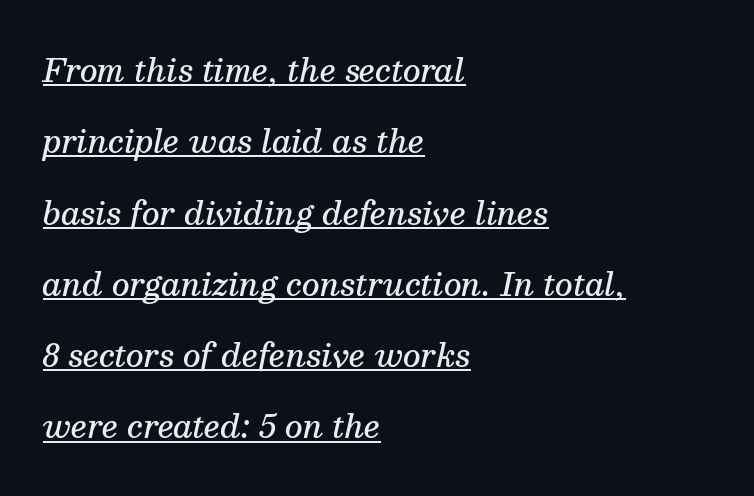
Q: Is the text bold? A: Semi-bold.
Q: Is the text italic (slanted)? A: Yes, it leans right by about 13 degrees.
Q: Is the typeface a serif or a sans-serif typeface? A: Serif.
Q: Is the text underlined? A: Yes.
Q: How is the paragraph aligned? A: Left-aligned.
Q: Is the spacing between letters normal or unusually wide? A: Normal.
Q: Is the spacing between lines tight, normal or loose? A: Loose.
Q: Width (condensed, normal, or wide)? A: Normal.
Q: Stroke contrast? A: Medium.
Q: x-height? A: Medium.
Q: Monospaced? A: No.
